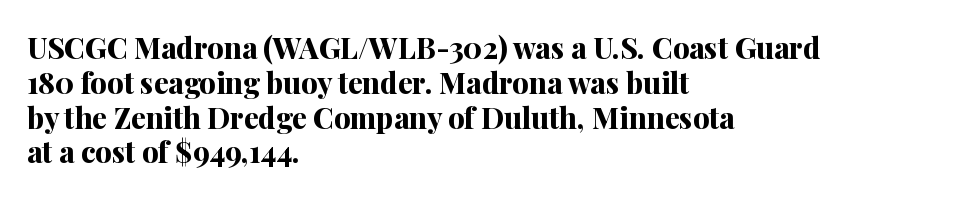
{"serif": "yes", "italic": "no", "bold": "yes", "weight": "bold", "width": "normal", "stroke_contrast": "medium", "x_height": "medium", "monospaced": "no", "underline": "no", "align": "left", "line_spacing_ratio": 1.2, "letter_spacing": "normal", "letter_spacing_em": 0.0, "glyph_px": 29}
